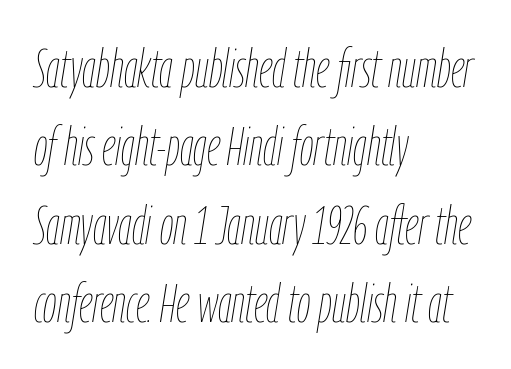
Q: Is the text bold? A: No.
Q: Is the text italic (slanted)? A: Yes, it leans right by about 9 degrees.
Q: Is the text underlined? A: No.
Q: How is the paragraph aligned? A: Left-aligned.
Q: Is the spacing between letters normal or unusually wide? A: Normal.
Q: Is the spacing between lines tight, normal or loose? A: Normal.
Q: Width (condensed, normal, or wide)? A: Condensed.
Q: Stroke contrast? A: Low.
Q: x-height? A: Medium.
Q: Monospaced? A: No.
